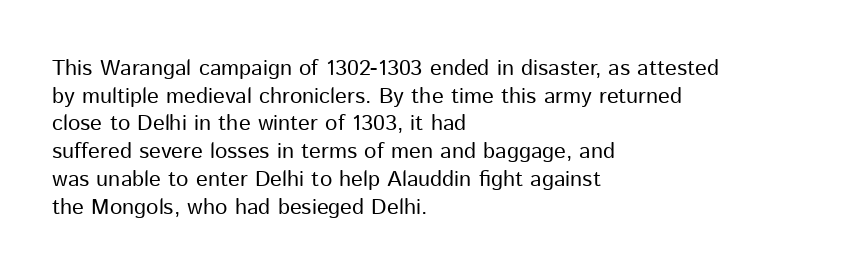
The image shows 22 px text type, upright; set left-aligned, normal line spacing (1.26x), normal letter spacing, not underlined.
